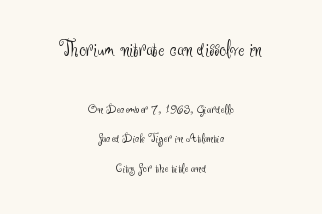
The font's upright variant was chosen for this text. The block of text is sparse from top to bottom, with ample space between rows. This sample uses plain, unmodified letter spacing. Glance below the letters and you will spot only blank space. If you squint, the top block still reads clearly — it's the larger of the two. The rag falls on both sides of this text block equally.
